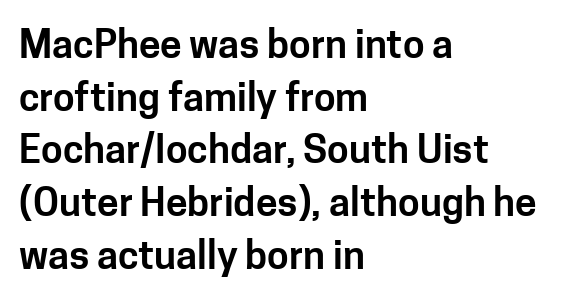
The line-height multiplier appears to be the usual default. No word sits above an underline. Glyph-to-glyph distance matches everyday printed text. The characters display no serif detailing; their extremities are plain. Each letter keeps its own natural width here, so spacing adapts to shape. The passage is arranged the way most books set body copy — flush left.
